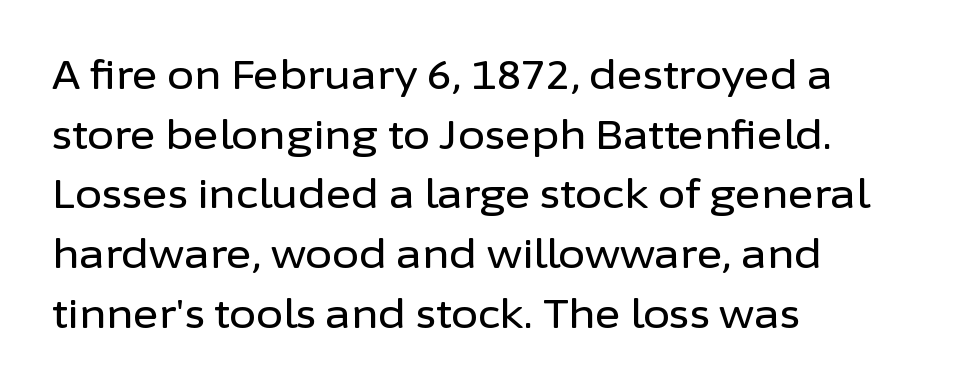
Proportional: the letters do not fall into vertical columns. Do the letters lean? They stand straight. Typeset ragged right — the left edge is the straight one. This is sans-serif lettering, the kind often seen on screens and signage. Each row of text sits above clean, open space. Observe the ordinary spacing: letters are neighbours, not strangers.
